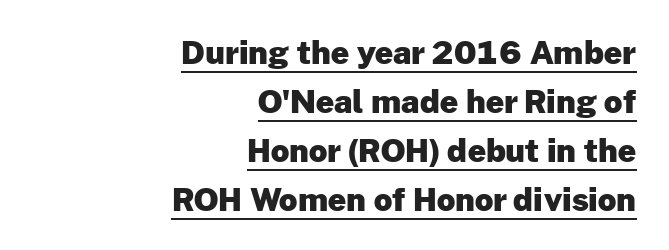
{"serif": "no", "italic": "no", "bold": "yes", "weight": "heavy", "width": "normal", "stroke_contrast": "low", "x_height": "medium", "monospaced": "no", "underline": "yes", "align": "right", "line_spacing": "normal", "line_spacing_ratio": 1.53, "letter_spacing": "normal", "letter_spacing_em": 0.0, "glyph_px": 32}
